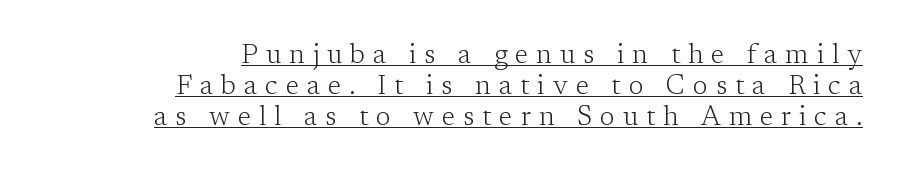
The passage is arranged like a letterhead date or caption credit — flush right. This block would grow much taller if given ordinary leading; it's compressed now. Italic: no, the glyphs are upright roman. Somebody hit Ctrl+U on this one — the words are underlined. Loose tracking; the words dissolve into strings of separated letters.
